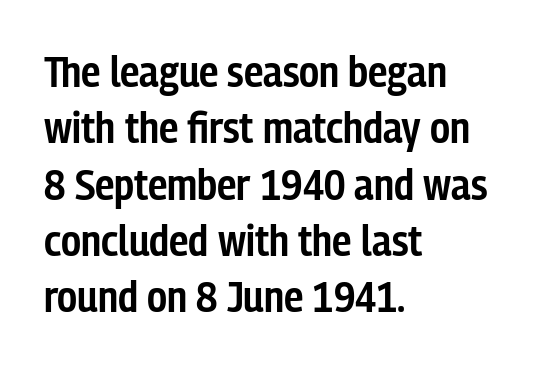
The image shows 44 px semibold, condensed sans-serif type, upright; set left-aligned, normal line spacing (1.28x), normal letter spacing, not underlined; low stroke contrast and a medium x-height.
